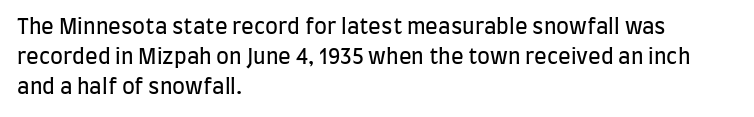
The image shows 21 px text type, upright; set left-aligned, normal line spacing (1.43x), normal letter spacing, not underlined.
